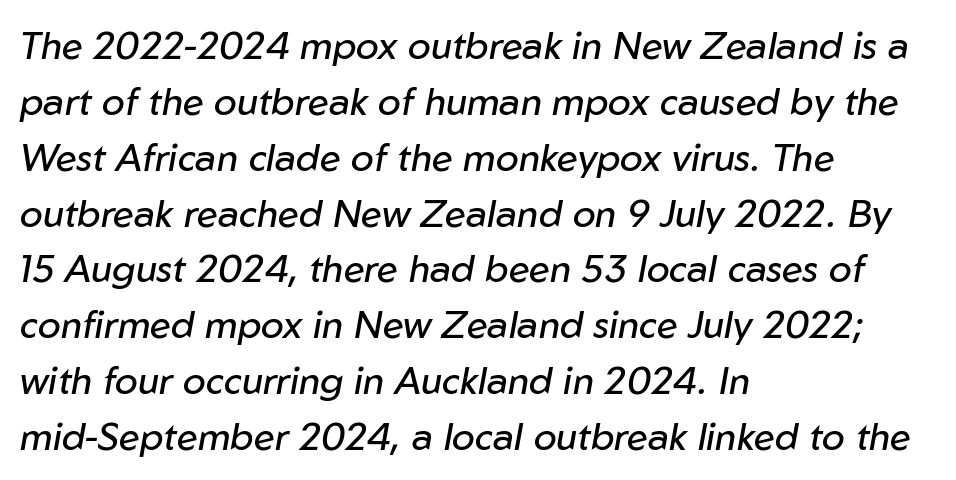
Here the designer chose a conventional face with non-uniform glyph widths. Decoration check: the copy has no underline. The type is set solid horizontally, with unmodified tracking. Quick note: italic. Summary of weight: not heavy and not bold.
